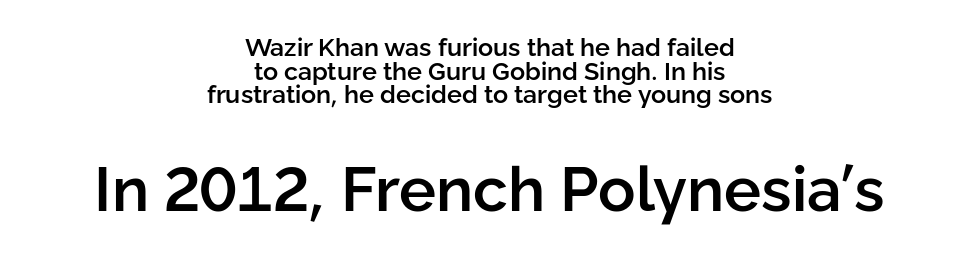
{"serif": "no", "italic": "no", "bold": "semi", "weight": "semibold", "width": "normal", "stroke_contrast": "low", "x_height": "medium", "monospaced": "no", "underline": "no", "align": "center", "line_spacing": "tight", "line_spacing_ratio": 0.95, "letter_spacing": "normal", "letter_spacing_em": 0.0, "larger_block": "second", "size_ratio": 2.48, "glyph_px": 62}
